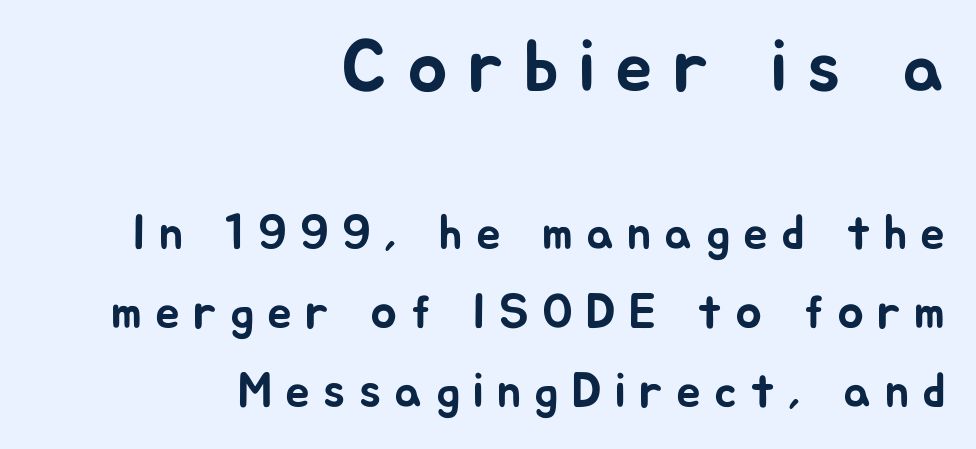
{"serif": "no", "italic": "no", "width": "normal", "stroke_contrast": "low", "x_height": "medium", "monospaced": "no", "underline": "no", "align": "right", "line_spacing": "normal", "line_spacing_ratio": 1.61, "letter_spacing": "wide", "letter_spacing_em": 0.27, "larger_block": "first", "size_ratio": 1.51, "glyph_px": 74}
